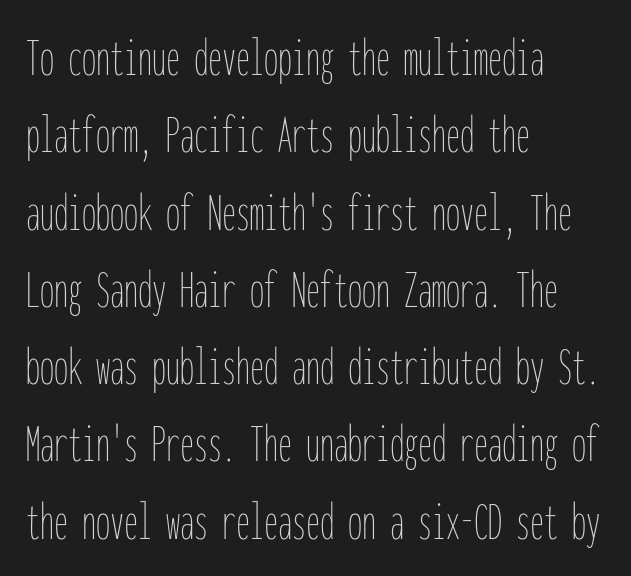
{"italic": "no", "bold": "no", "weight": "thin", "width": "condensed", "stroke_contrast": "low", "x_height": "medium", "monospaced": "yes", "underline": "no", "align": "left", "line_spacing": "normal", "line_spacing_ratio": 1.38, "letter_spacing": "normal", "letter_spacing_em": 0.0, "glyph_px": 56}
